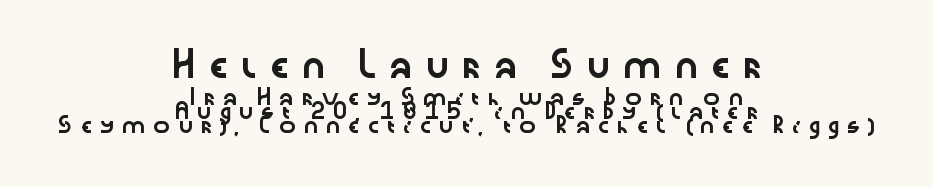
{"italic": "no", "underline": "no", "align": "center", "line_spacing": "tight", "line_spacing_ratio": 0.99, "letter_spacing": "wide", "letter_spacing_em": 0.43, "larger_block": "first", "size_ratio": 1.64, "glyph_px": 23}
